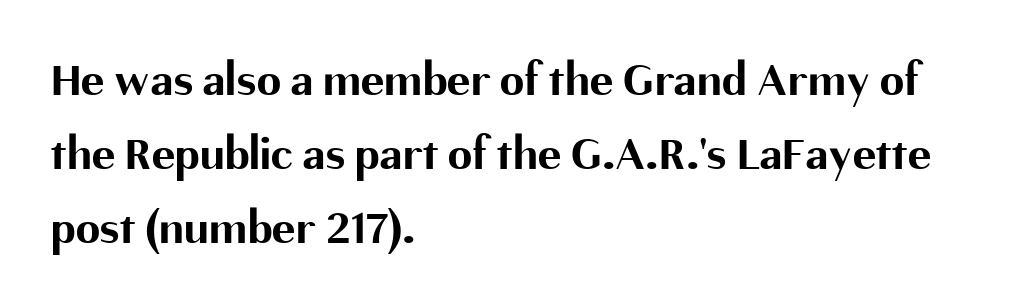
Q: Is the text bold? A: Yes.
Q: Is the text italic (slanted)? A: No, it is upright.
Q: Is the typeface a serif or a sans-serif typeface? A: Sans-serif.
Q: Is the text underlined? A: No.
Q: How is the paragraph aligned? A: Left-aligned.
Q: Is the spacing between letters normal or unusually wide? A: Normal.
Q: Is the spacing between lines tight, normal or loose? A: Normal.
Q: Width (condensed, normal, or wide)? A: Normal.
Q: Stroke contrast? A: Medium.
Q: x-height? A: Medium.
Q: Monospaced? A: No.
